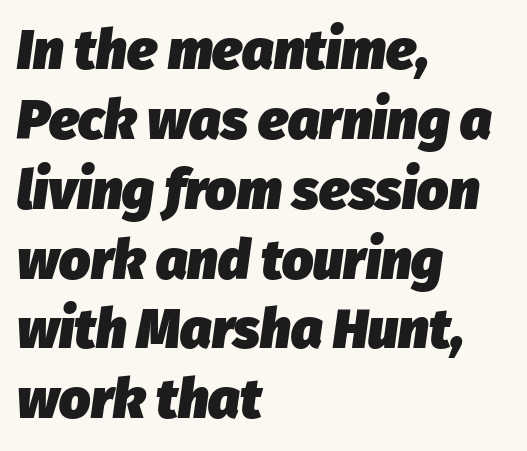
The image shows 55 px heavy type, italic (leaning right); set left-aligned, normal line spacing (1.27x), normal letter spacing, not underlined; low stroke contrast and a medium x-height.
